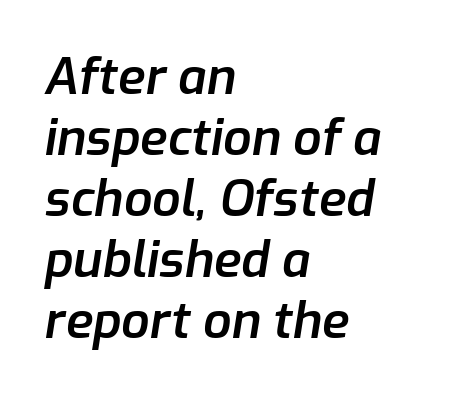
The gap between lines stays unmarked. Set as a demibold, roughly 600 on the weight scale. In terms of posture, this sample is oblique. The letters advance in unequal steps, a hallmark of proportional type. Letter spacing: default. All the whitespace from short lines collects on the right.
